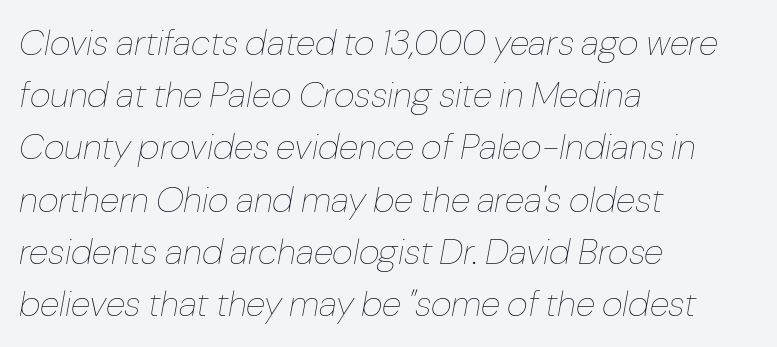
{"italic": "yes", "lean": "right", "slant_degrees": 10, "bold": "no", "weight": "thin", "width": "normal", "stroke_contrast": "low", "x_height": "medium", "monospaced": "no", "underline": "no", "align": "left", "line_spacing": "normal", "line_spacing_ratio": 1.45, "letter_spacing": "normal", "letter_spacing_em": 0.0, "glyph_px": 36}
